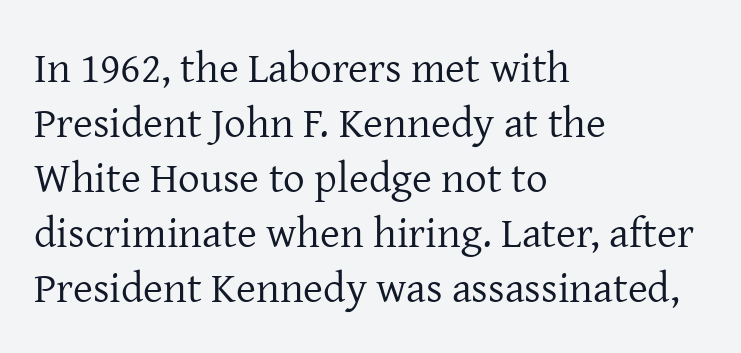
{"serif": "yes", "italic": "no", "bold": "no", "weight": "regular", "width": "normal", "stroke_contrast": "low", "x_height": "medium", "monospaced": "no", "underline": "no", "align": "left", "line_spacing": "normal", "line_spacing_ratio": 1.28, "letter_spacing": "normal", "letter_spacing_em": 0.0, "glyph_px": 43}
